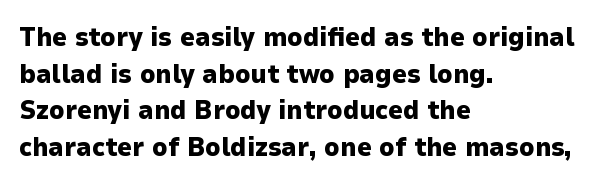
Caption: multi-line text, flush left, ragged right. Look at the tracking — it's just the regular setting, nothing added. Upright lettering throughout. The passage shown is emphatically bold. The passage shown is not underscored anywhere.
